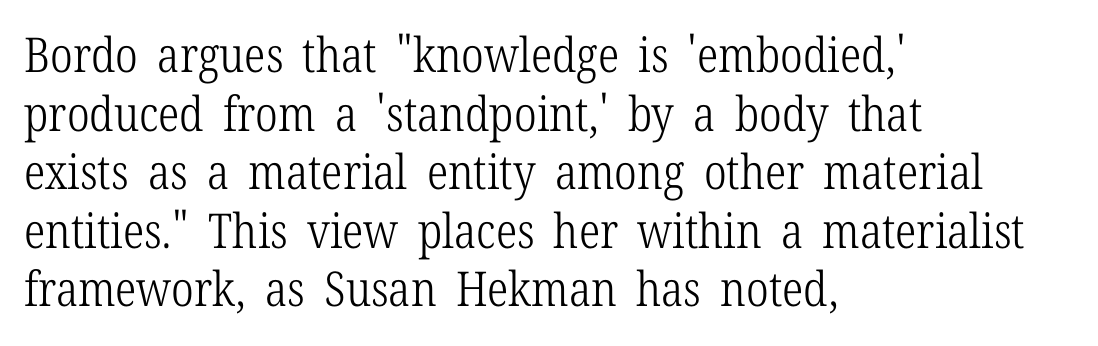
Q: Is the text bold? A: No.
Q: Is the text italic (slanted)? A: No, it is upright.
Q: Is the typeface a serif or a sans-serif typeface? A: Serif.
Q: Is the text underlined? A: No.
Q: How is the paragraph aligned? A: Left-aligned.
Q: Is the spacing between letters normal or unusually wide? A: Normal.
Q: Width (condensed, normal, or wide)? A: Condensed.
Q: Stroke contrast? A: Low.
Q: x-height? A: Medium.
Q: Monospaced? A: No.
